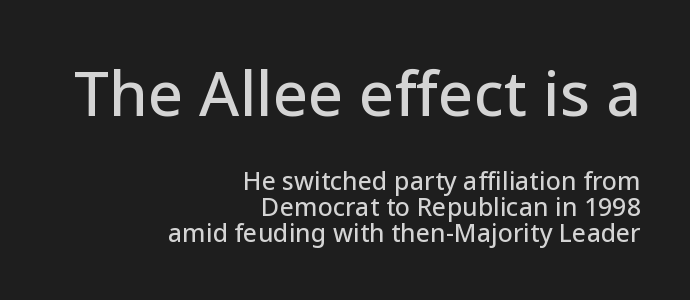
Italic? Not at all — the glyphs are vertical. The line-height multiplier appears low, near solid setting. The designer went with a sans here, leaving each stem footless. The horizontal fit of the characters is conventional and even. Quick note: underline off. Is the block centered? No — it sits flush against the right margin.
